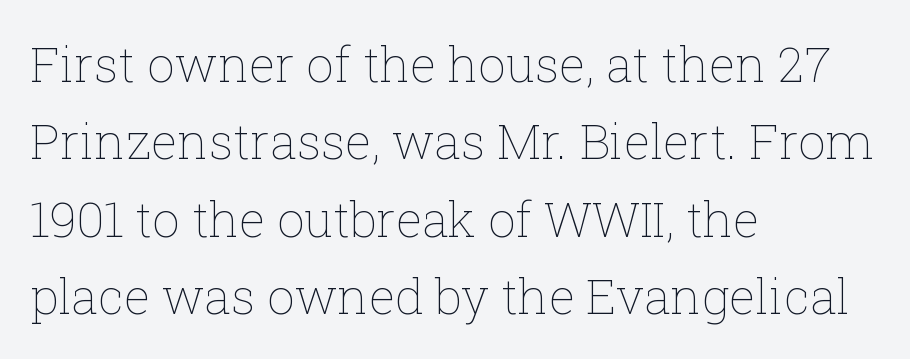
Q: Is the text bold? A: No.
Q: Is the text italic (slanted)? A: No, it is upright.
Q: Is the text underlined? A: No.
Q: How is the paragraph aligned? A: Left-aligned.
Q: Is the spacing between letters normal or unusually wide? A: Normal.
Q: Is the spacing between lines tight, normal or loose? A: Normal.
Q: Width (condensed, normal, or wide)? A: Normal.
Q: Stroke contrast? A: Low.
Q: x-height? A: Medium.
Q: Monospaced? A: No.
